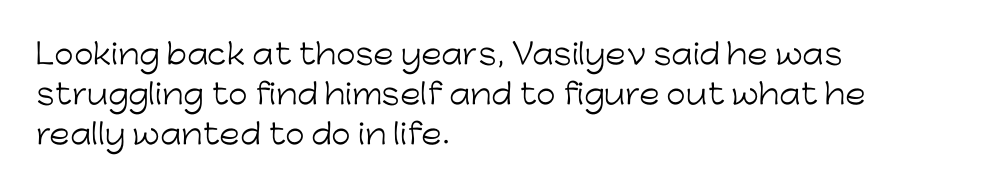
The image shows 28 px light sans-serif type, upright; set left-aligned, normal line spacing (1.42x), normal letter spacing, not underlined; low stroke contrast and a medium x-height.
